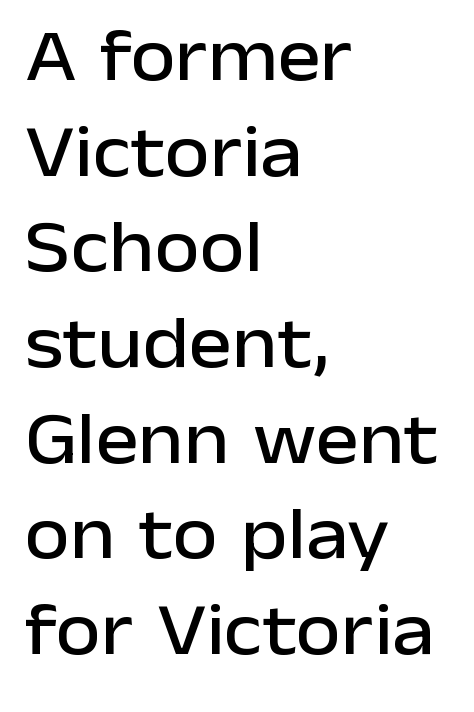
The image shows 73 px sans-serif type, upright; set left-aligned, normal line spacing (1.31x), normal letter spacing, not underlined; low stroke contrast and a medium x-height.
